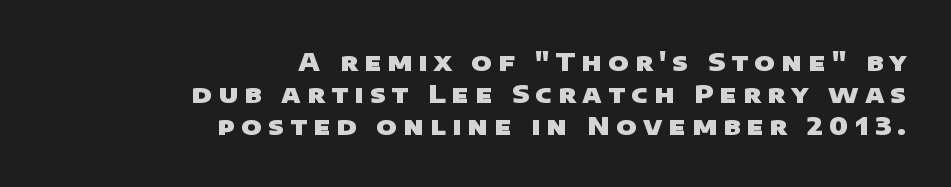
Notice how the passage keeps a crisp vertical edge on the right only. Descender tails drop into unmarked territory. The passage shown has open, widely tracked lettering throughout. Whoever set this chose a conventional vertical rhythm.
